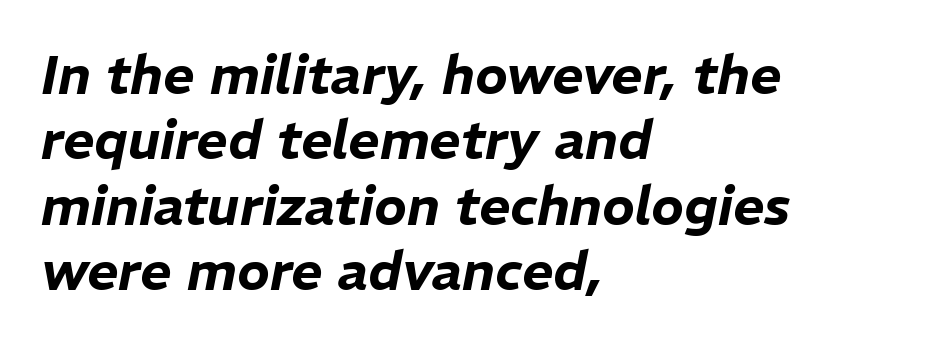
The image shows 54 px text type, italic (leaning right); set left-aligned, line spacing 1.21x, normal letter spacing, not underlined; low stroke contrast and a medium x-height.
